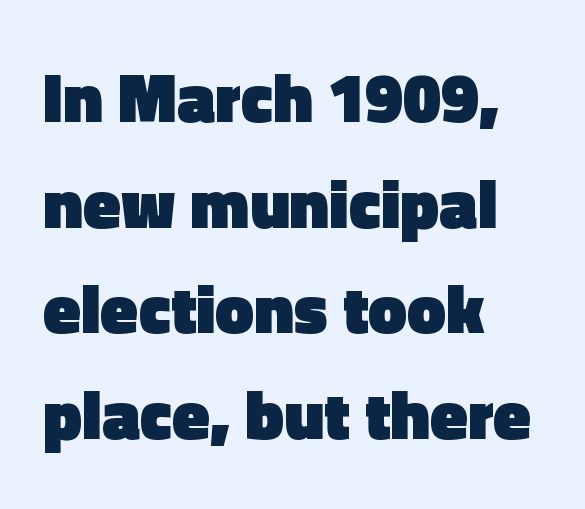
Typeset ragged right — the left edge is the straight one. Bare-footed words on every line. Evenly set lines give the paragraph a standard silhouette. Here the designer chose a conventional face with non-uniform glyph widths. There is no visible air inserted between adjacent glyphs. Style check: upright.
